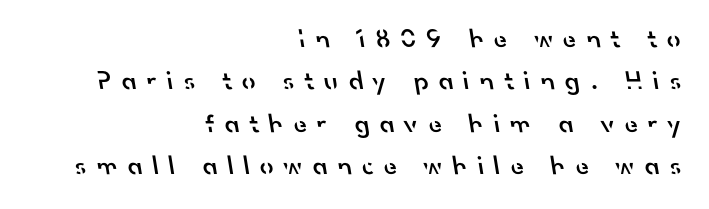
{"bold": "semi", "underline": "no", "align": "right", "line_spacing": "normal", "line_spacing_ratio": 1.57, "letter_spacing": "wide", "letter_spacing_em": 0.38, "glyph_px": 27}
